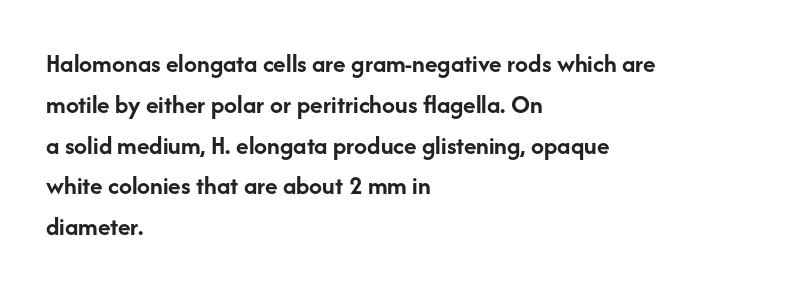
{"italic": "no", "bold": "yes", "underline": "no", "align": "left", "line_spacing": "normal", "line_spacing_ratio": 1.57, "letter_spacing": "normal", "letter_spacing_em": 0.0, "glyph_px": 26}
